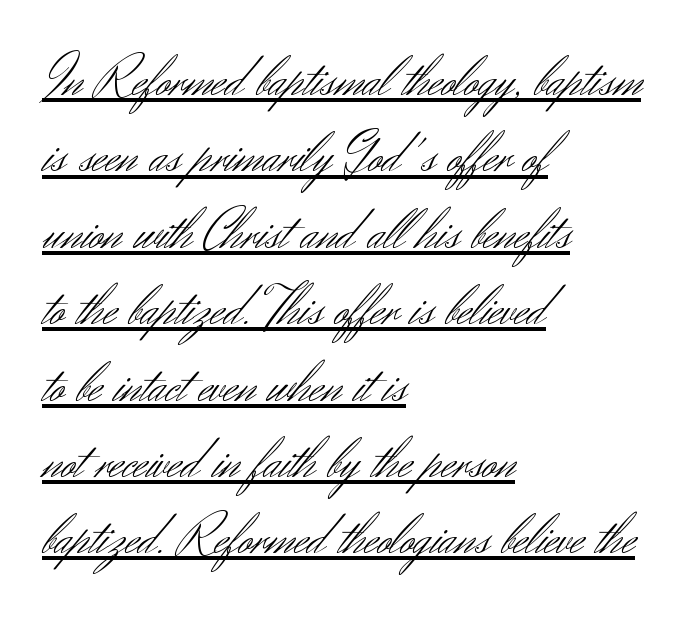
Here the designer chose a conventional face with non-uniform glyph widths. Notice how descenders clear the ascenders below comfortably — that's standard leading. The face looks like a standard text weight, possibly lighter. The lines in this sample share a left origin and differ only in where they stop.
